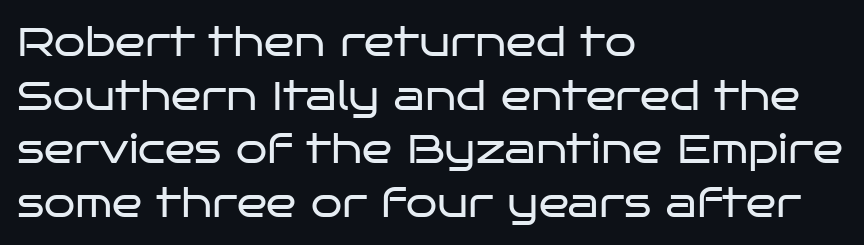
{"serif": "no", "italic": "no", "bold": "no", "weight": "regular", "width": "wide", "stroke_contrast": "low", "x_height": "large", "monospaced": "no", "underline": "no", "align": "left", "line_spacing": "normal", "line_spacing_ratio": 1.34, "letter_spacing": "normal", "letter_spacing_em": 0.0, "glyph_px": 40}
